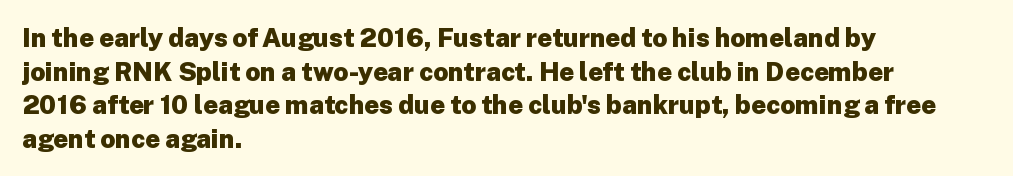
Regarding leading, the lines here are spaced in the standard way. Nothing unusual about the tracking: characters are spaced as the font intends. Clear beneath every line of the passage. The compositor pushed each line to the left boundary. Ascenders rise straight up at ninety degrees. The font is running at its bold setting.
